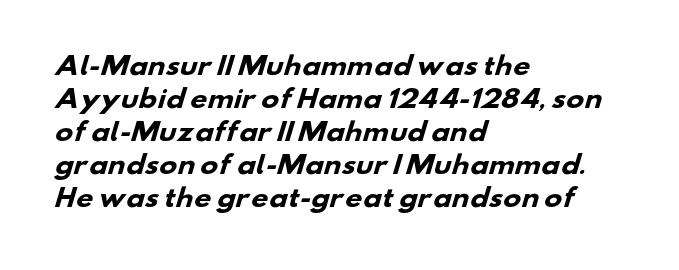
Honestly, the letter spacing is just normal — you wouldn't notice it. Typeset ragged right — the left edge is the straight one. The passage shown is emphatically bold. Lines of text with bare space underneath. The passage shown stacks its lines at a standard gap.
